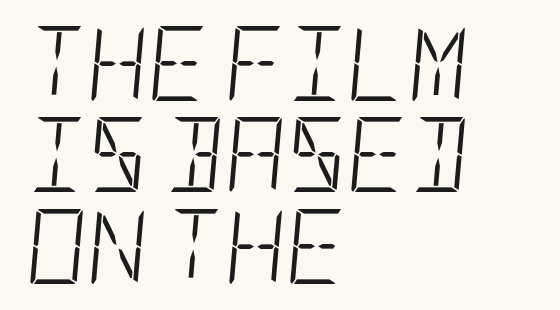
The image shows 75 px light, condensed type, italic (leaning right); set left-aligned, line spacing 1.22x, normal letter spacing, not underlined; low stroke contrast and a large x-height.
